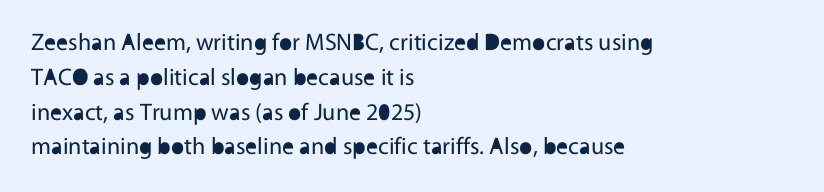
Q: Is the text bold? A: No.
Q: Is the text italic (slanted)? A: No, it is upright.
Q: Is the text underlined? A: No.
Q: How is the paragraph aligned? A: Left-aligned.
Q: Is the spacing between letters normal or unusually wide? A: Normal.
Q: Is the spacing between lines tight, normal or loose? A: Normal.
